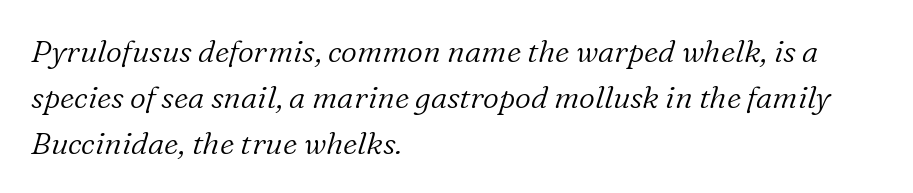
{"serif": "yes", "italic": "yes", "lean": "right", "slant_degrees": 16, "bold": "no", "weight": "light", "width": "normal", "stroke_contrast": "low", "x_height": "medium", "monospaced": "no", "underline": "no", "align": "left", "line_spacing": "normal", "line_spacing_ratio": 1.48, "letter_spacing": "normal", "letter_spacing_em": 0.0, "glyph_px": 31}
